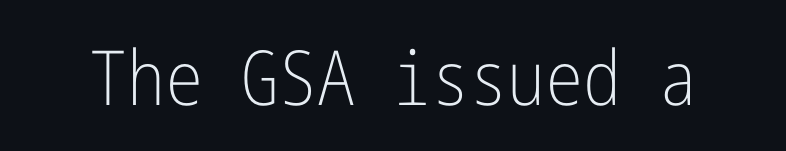
The image shows 76 px light, condensed sans-serif type, upright; set normal letter spacing, not underlined; low stroke contrast and a medium x-height.
